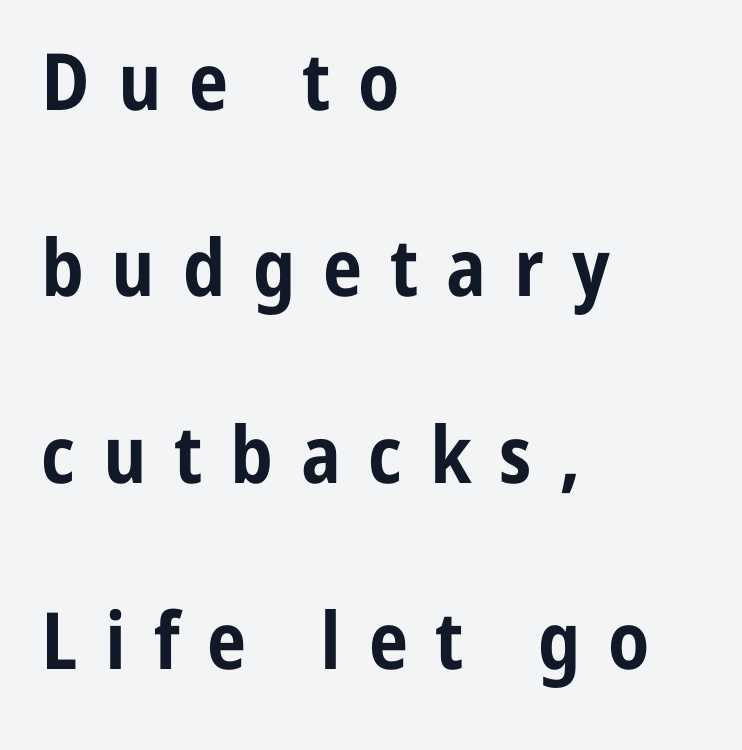
{"serif": "no", "italic": "no", "bold": "yes", "weight": "bold", "width": "condensed", "stroke_contrast": "low", "x_height": "medium", "monospaced": "no", "underline": "no", "align": "left", "line_spacing": "loose", "line_spacing_ratio": 2.36, "letter_spacing": "wide", "letter_spacing_em": 0.35, "glyph_px": 79}
